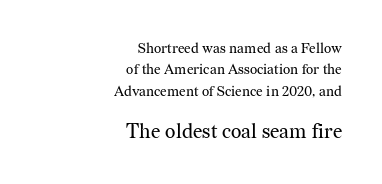
The image shows 20 px text type, upright; set right-aligned, normal line spacing (1.52x), normal letter spacing, not underlined; the second (bottom) block is 1.43x larger.
